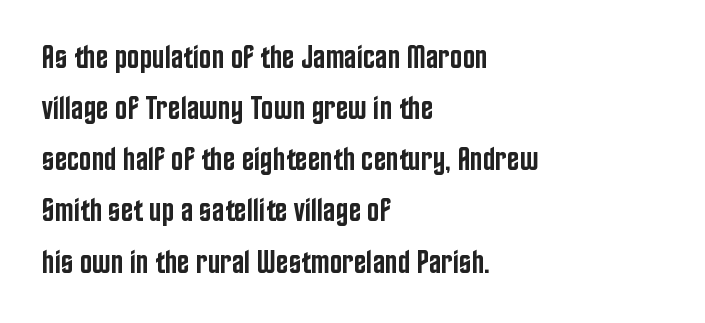
{"serif": "no", "italic": "no", "bold": "semi", "weight": "semibold", "width": "condensed", "stroke_contrast": "low", "x_height": "large", "monospaced": "no", "underline": "no", "align": "left", "line_spacing": "normal", "line_spacing_ratio": 1.55, "letter_spacing": "normal", "letter_spacing_em": 0.0, "glyph_px": 33}
